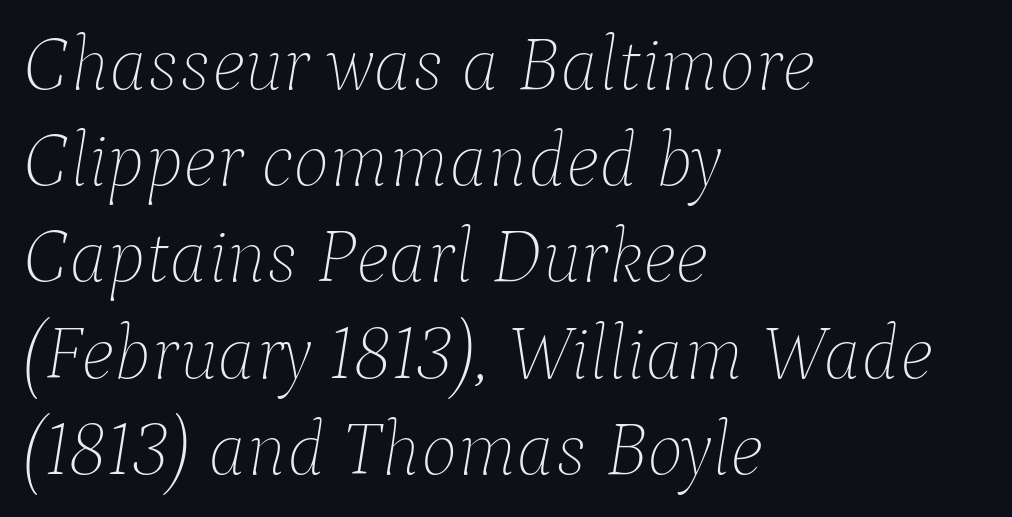
Do the characters align in a grid? No, the font is proportional. Stroke mass is kept to a normal reading level or below. Tracking value appears to be zero — textbook default spacing. Plain, unruled lines of type. The leading is moderate, giving the passage an even texture.
